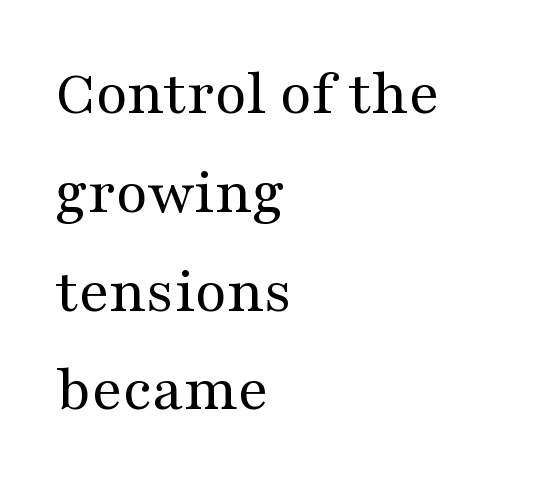
The rendering uses natural spacing where letterforms have individual widths. Stems and bowls with no extra thickness — not bold. Caption: multi-line text, flush left, ragged right. Posture: straight, roman, zero tilt. Examine the stroke ends and you'll spot serifs. Nobody drew a line under any word here.
